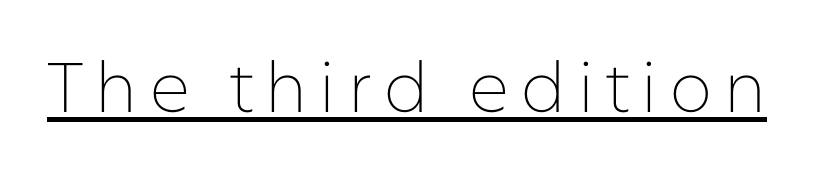
Q: Is the text bold? A: No.
Q: Is the text italic (slanted)? A: No, it is upright.
Q: Is the typeface a serif or a sans-serif typeface? A: Sans-serif.
Q: Is the text underlined? A: Yes.
Q: Width (condensed, normal, or wide)? A: Normal.
Q: Stroke contrast? A: Low.
Q: x-height? A: Medium.
Q: Monospaced? A: No.
